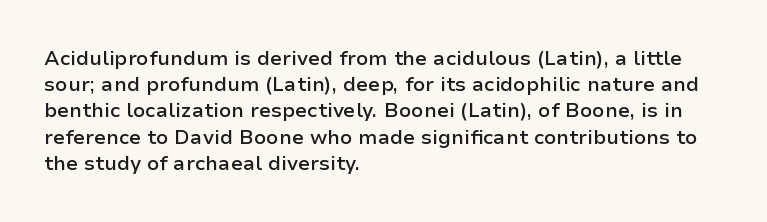
The image shows 20 px text type, upright; set left-aligned, normal line spacing (1.31x), normal letter spacing, not underlined.
